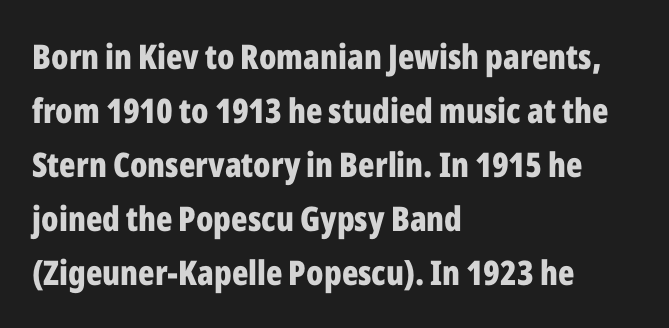
{"serif": "no", "italic": "no", "bold": "yes", "weight": "bold", "width": "condensed", "stroke_contrast": "low", "x_height": "medium", "monospaced": "no", "underline": "no", "align": "left", "line_spacing": "normal", "line_spacing_ratio": 1.59, "letter_spacing": "normal", "letter_spacing_em": 0.0, "glyph_px": 34}
